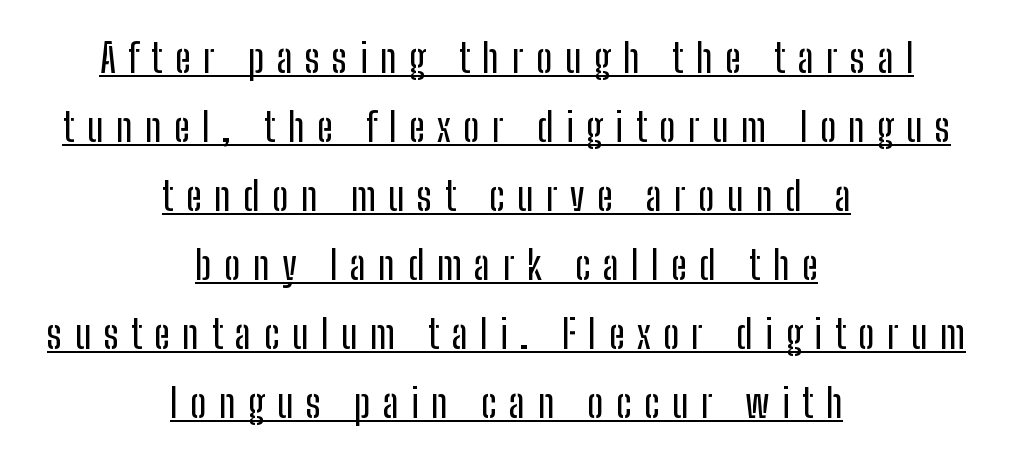
Does the lettering tilt? It doesn't — this is upright. The rendering uses natural spacing where letterforms have individual widths. This rendering uses center alignment, leaving both contours irregular but symmetric. What stands out about the letter spacing? Its width — letters are far apart. Type style note: lacks serifs.
